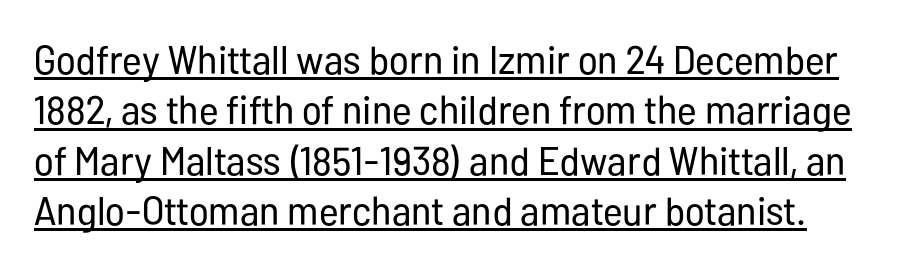
{"serif": "no", "italic": "no", "bold": "no", "weight": "regular", "width": "condensed", "stroke_contrast": "low", "x_height": "medium", "monospaced": "no", "underline": "yes", "line_spacing": "normal", "line_spacing_ratio": 1.26, "letter_spacing": "normal", "letter_spacing_em": 0.0, "glyph_px": 40}
